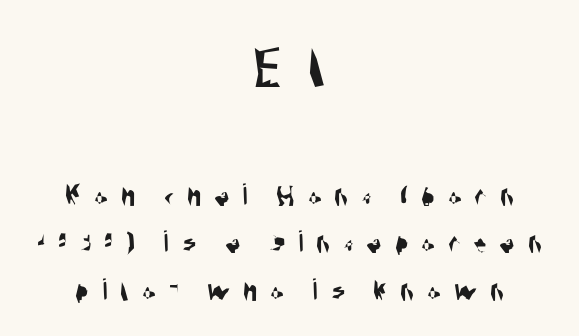
The image shows 64 px condensed sans-serif type; set centered, normal line spacing (1.49x), unusually wide letter spacing (+0.4 em), not underlined; the first (top) block is 2.0x larger; medium stroke contrast and a large x-height.
